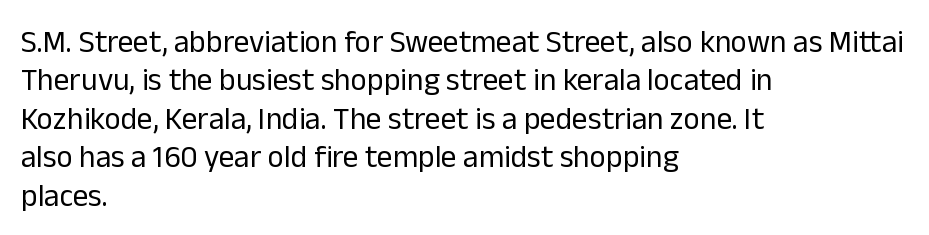
The image shows 31 px regular-weight sans-serif type, upright; set left-aligned, line spacing 1.24x, normal letter spacing, not underlined; low stroke contrast and a medium x-height.
